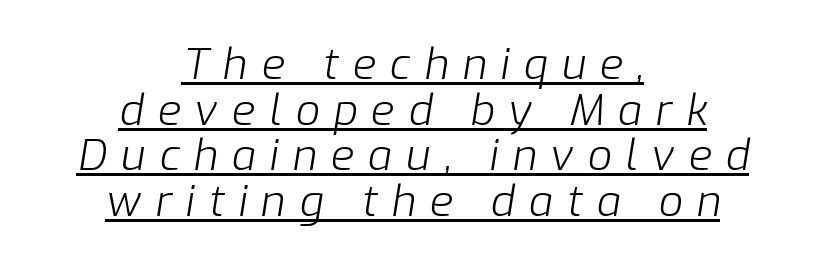
The image shows 43 px light type, italic (leaning right); set centered, tight line spacing (1.06x), unusually wide letter spacing (+0.32 em), underlined; low stroke contrast and a medium x-height.
